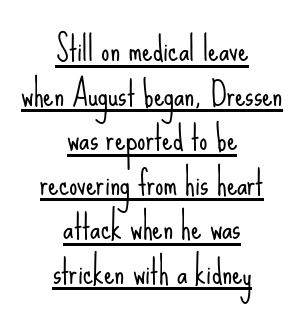
{"serif": "no", "italic": "no", "bold": "no", "weight": "light", "width": "condensed", "stroke_contrast": "low", "x_height": "small", "monospaced": "no", "underline": "yes", "align": "center", "line_spacing": "normal", "line_spacing_ratio": 1.35, "letter_spacing": "normal", "letter_spacing_em": 0.0, "glyph_px": 33}
